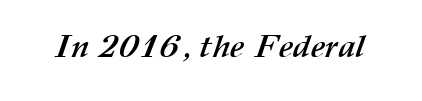
Honestly, there is no underline to notice here at all. The passage shown is typed in a proportional face where columns would drift. Strong, thick strokes mark this as bold type. The rendering keeps characters at their native spacing.
